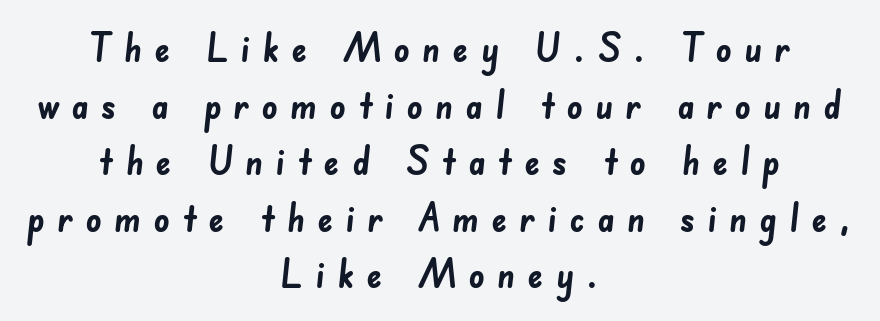
{"serif": "no", "bold": "yes", "weight": "semibold", "width": "normal", "stroke_contrast": "low", "x_height": "small", "monospaced": "no", "underline": "no", "align": "center", "line_spacing": "normal", "line_spacing_ratio": 1.45, "letter_spacing": "wide", "letter_spacing_em": 0.31, "glyph_px": 39}
